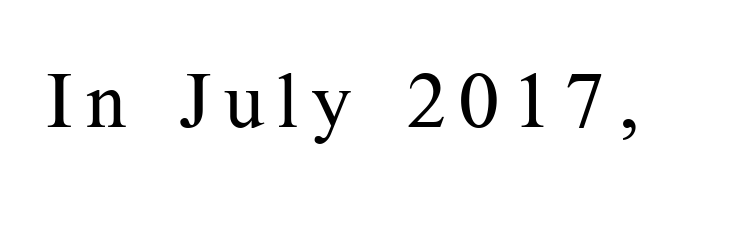
Q: Is the text bold? A: No.
Q: Is the text italic (slanted)? A: No, it is upright.
Q: Is the typeface a serif or a sans-serif typeface? A: Serif.
Q: Is the text underlined? A: No.
Q: Width (condensed, normal, or wide)? A: Normal.
Q: Stroke contrast? A: Medium.
Q: x-height? A: Medium.
Q: Monospaced? A: No.
